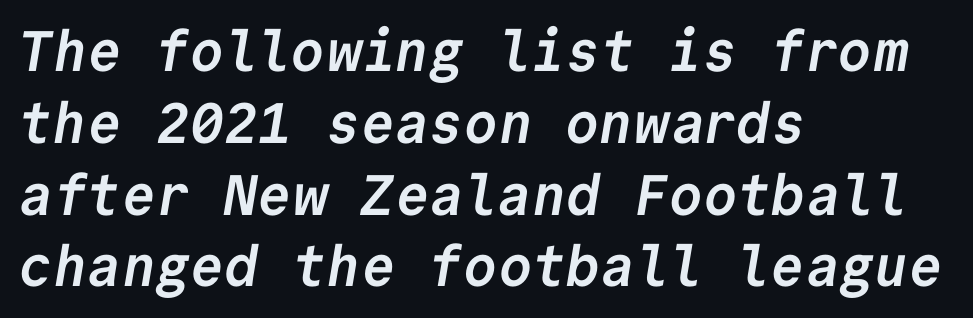
{"serif": "no", "bold": "yes", "weight": "semibold", "width": "normal", "stroke_contrast": "low", "x_height": "medium", "monospaced": "yes", "underline": "no", "align": "left", "line_spacing": "normal", "line_spacing_ratio": 1.26, "letter_spacing": "normal", "letter_spacing_em": 0.0, "glyph_px": 57}
